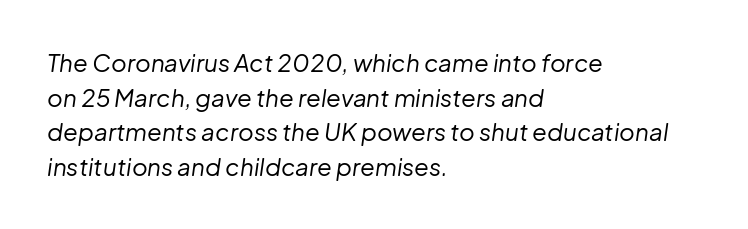
There's an unmistakable incline to the writing here. No word sits above an underline. Nothing unusual about the tracking: characters are spaced as the font intends. One glance says typical: line gaps are just what's usual. The typeface has the unassuming heft of standard copy or less.
